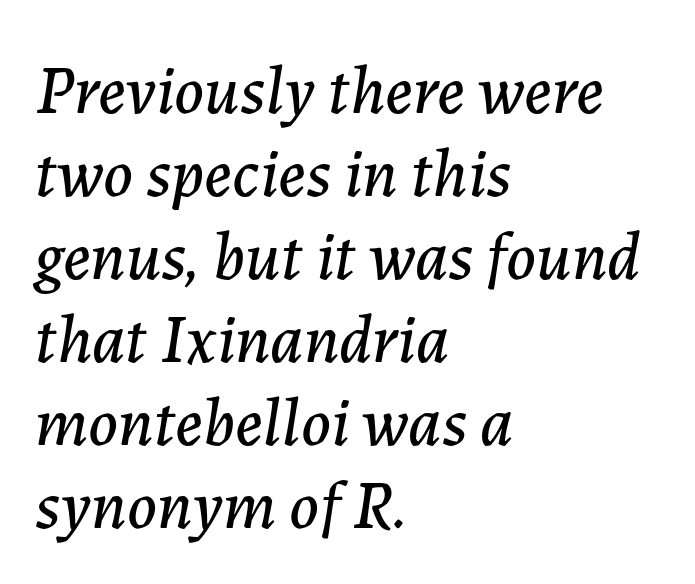
The image shows 68 px text type, italic (leaning right); set left-aligned, line spacing 1.22x, normal letter spacing, not underlined; low stroke contrast and a medium x-height.
